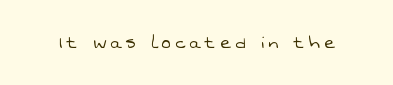
The image shows 22 px text type; set unusually wide letter spacing (+0.2 em), not underlined.
